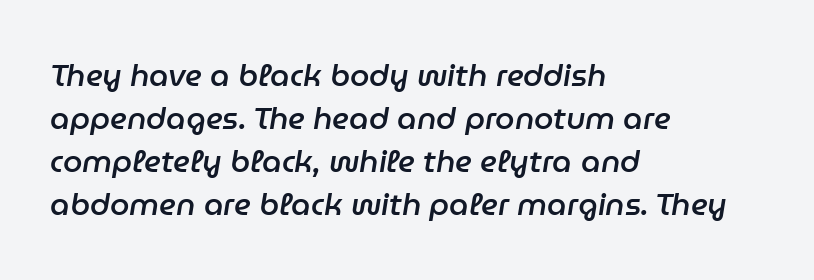
{"italic": "yes", "lean": "right", "slant_degrees": 9, "bold": "semi", "weight": "semibold", "width": "normal", "stroke_contrast": "low", "x_height": "medium", "monospaced": "no", "underline": "no", "align": "left", "line_spacing": "normal", "line_spacing_ratio": 1.39, "letter_spacing": "normal", "letter_spacing_em": 0.0, "glyph_px": 31}
